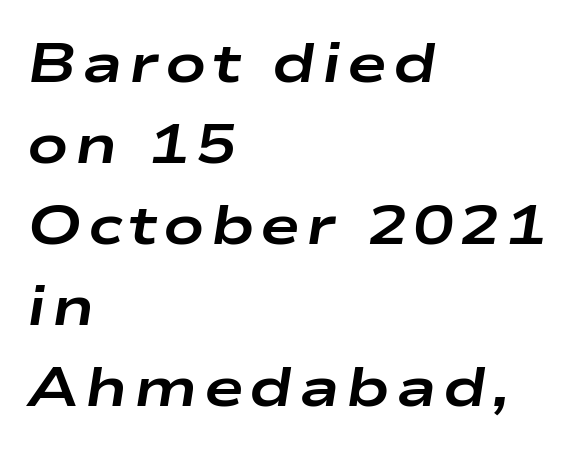
The image shows 54 px bold, wide type, italic (leaning right); set left-aligned, normal line spacing (1.5x), not underlined; low stroke contrast and a medium x-height.
